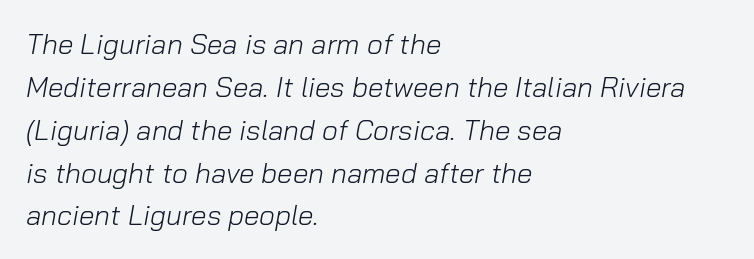
The image shows 28 px light type, italic (leaning right); set left-aligned, normal line spacing (1.53x), normal letter spacing, not underlined; low stroke contrast and a medium x-height.
